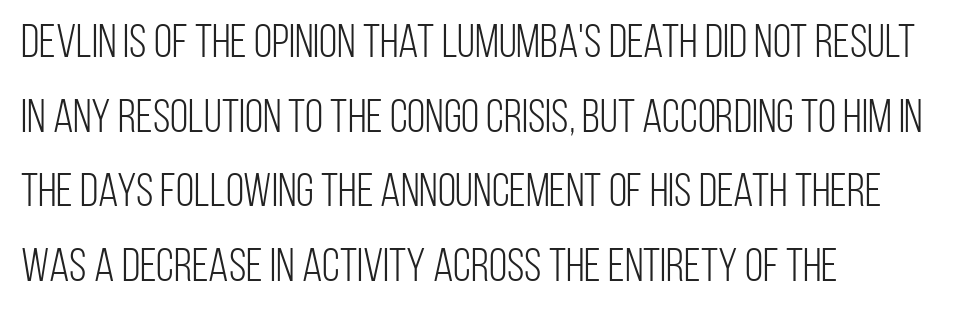
Q: Is the text bold? A: No.
Q: Is the text italic (slanted)? A: No, it is upright.
Q: Is the typeface a serif or a sans-serif typeface? A: Sans-serif.
Q: Is the text underlined? A: No.
Q: How is the paragraph aligned? A: Left-aligned.
Q: Is the spacing between letters normal or unusually wide? A: Normal.
Q: Is the spacing between lines tight, normal or loose? A: Normal.
Q: Width (condensed, normal, or wide)? A: Condensed.
Q: Stroke contrast? A: Low.
Q: x-height? A: Large.
Q: Monospaced? A: No.
